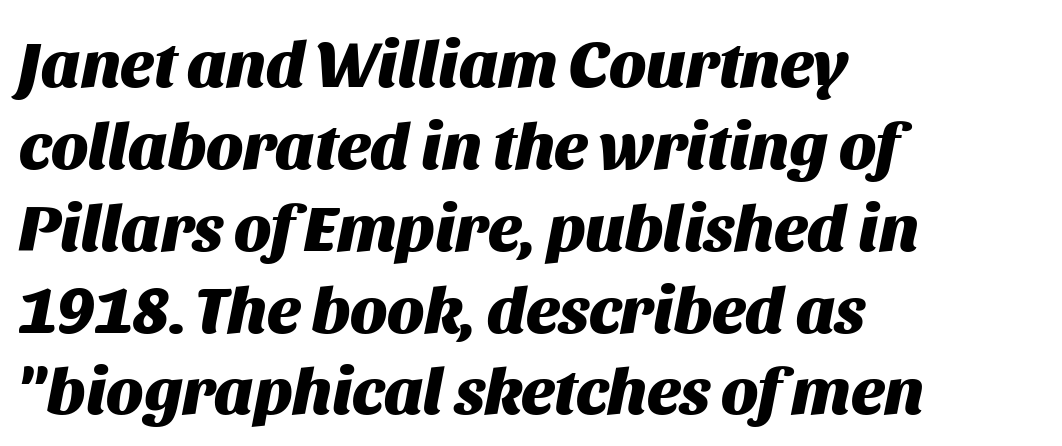
{"italic": "yes", "lean": "right", "slant_degrees": 11, "bold": "yes", "weight": "heavy", "width": "normal", "stroke_contrast": "medium", "x_height": "large", "monospaced": "no", "underline": "no", "align": "left", "line_spacing_ratio": 1.24, "letter_spacing": "normal", "letter_spacing_em": 0.0, "glyph_px": 66}
